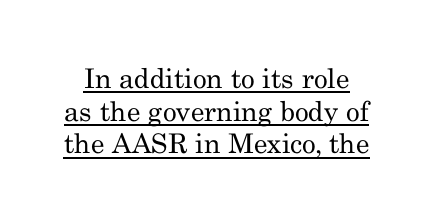
Q: Is the text bold? A: No.
Q: Is the text italic (slanted)? A: No, it is upright.
Q: Is the text underlined? A: Yes.
Q: Is the spacing between letters normal or unusually wide? A: Normal.
